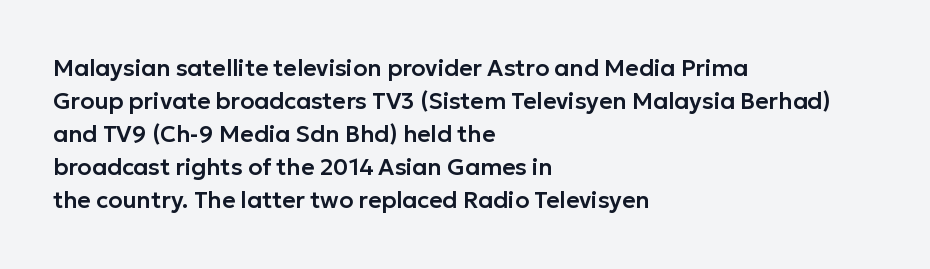
The image shows 23 px text type, upright; set left-aligned, normal line spacing (1.44x), normal letter spacing, not underlined.
